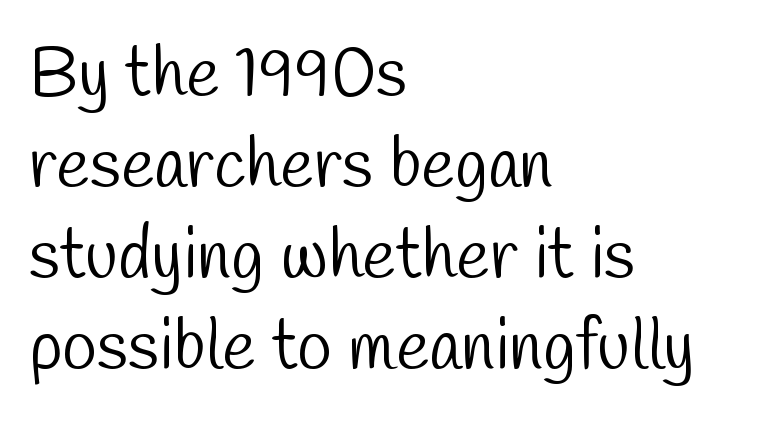
Q: Is the text bold? A: No.
Q: Is the typeface a serif or a sans-serif typeface? A: Sans-serif.
Q: Is the text underlined? A: No.
Q: How is the paragraph aligned? A: Left-aligned.
Q: Is the spacing between letters normal or unusually wide? A: Normal.
Q: Is the spacing between lines tight, normal or loose? A: Normal.
Q: Width (condensed, normal, or wide)? A: Condensed.
Q: Stroke contrast? A: Low.
Q: x-height? A: Medium.
Q: Monospaced? A: No.
